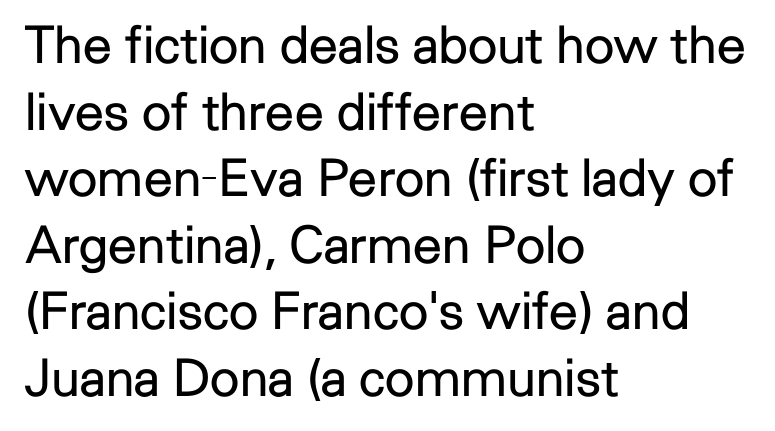
The image shows 52 px regular-weight sans-serif type, upright; set left-aligned, normal line spacing (1.28x), normal letter spacing, not underlined; low stroke contrast and a medium x-height.
